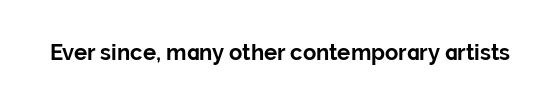
{"italic": "no", "bold": "yes", "underline": "no", "letter_spacing": "normal", "letter_spacing_em": 0.0, "glyph_px": 22}
